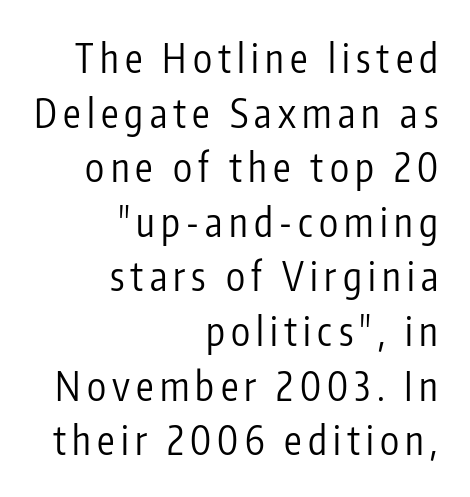
Teacher's note: observe the even right margin — that is flush-right alignment. Proportional: the letters do not fall into vertical columns. Students, observe: this is what conventionally led text looks like. Italic? Not at all — the glyphs are vertical. The string is rendered with underlining switched off.
